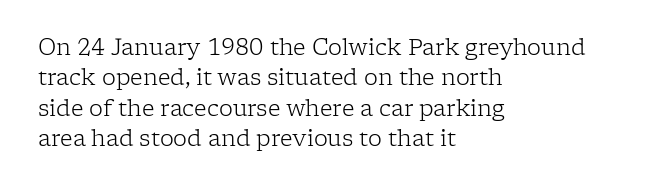
{"italic": "no", "bold": "no", "underline": "no", "align": "left", "line_spacing": "normal", "line_spacing_ratio": 1.38, "letter_spacing": "normal", "letter_spacing_em": 0.0, "glyph_px": 22}
